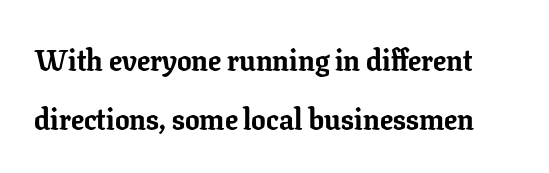
Proportional: the letters do not fall into vertical columns. The rendering uses a bold face; every stroke is thick and dark. Are there feet on the stems? There are — it's a serif. Students, note that the glyphs here touch the page at normal intervals. Vertically, the passage feels expansive, rows floating well apart. Quick note: underline off.
